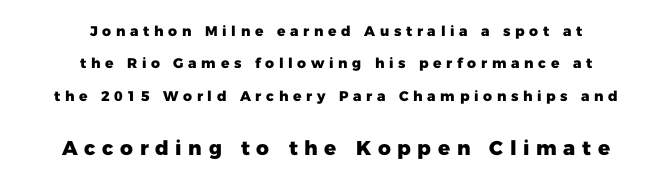
The image shows 20 px bold type, upright; set centered, loose line spacing (2.32x), unusually wide letter spacing (+0.33 em), not underlined; the second (bottom) block is 1.43x larger.
